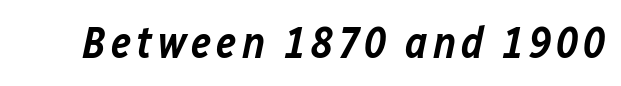
{"italic": "yes", "lean": "right", "slant_degrees": 12, "bold": "semi", "weight": "semibold", "width": "normal", "stroke_contrast": "low", "x_height": "medium", "monospaced": "no", "underline": "no", "glyph_px": 44}
